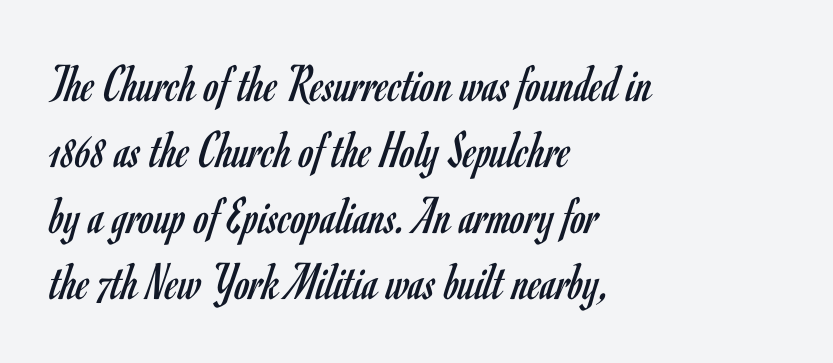
The image shows 54 px regular-weight, condensed sans-serif type; set left-aligned, line spacing 1.22x, normal letter spacing, not underlined; low stroke contrast and a small x-height.
